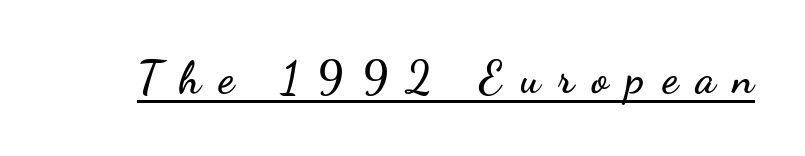
The image shows 44 px wide sans-serif type; set unusually wide letter spacing (+0.41 em), underlined; low stroke contrast and a small x-height.
